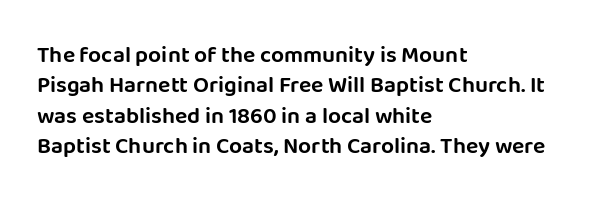
The face used here is rendered with its standard letterfit. These lines are set flush left with a ragged right edge. The glyphs are unaccompanied by any horizontal stroke below them. Normally led — the rows are evenly, conventionally spaced. Do the letters lean? They stand straight.
